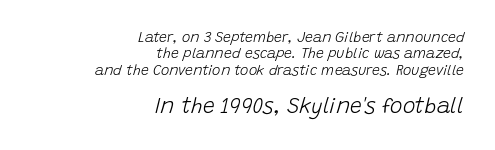
Q: Is the text bold? A: No.
Q: Is the text italic (slanted)? A: Yes, it leans right by about 15 degrees.
Q: Is the text underlined? A: No.
Q: How is the paragraph aligned? A: Right-aligned.
Q: Is the spacing between letters normal or unusually wide? A: Normal.
Q: Which block of text is set in a larger size, the first (top) or the second (bottom)? A: The second (bottom) one.
